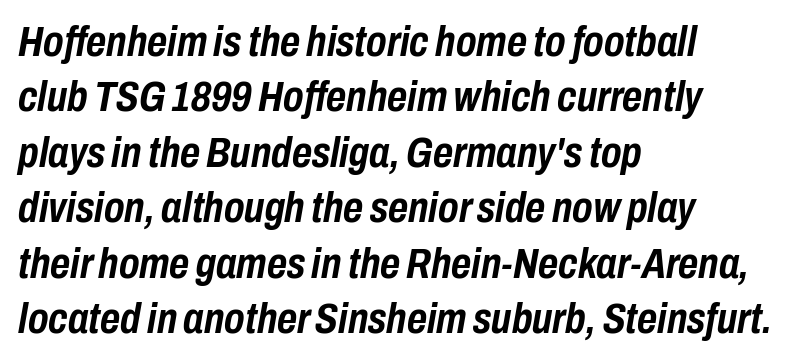
I'd describe the lettering as bold — thick and assertive. Line beginnings align vertically; line endings do not. Students, observe: this is what conventionally led text looks like. Observe the lean: these are italic letterforms. A typesetter would call this zero additional tracking.
